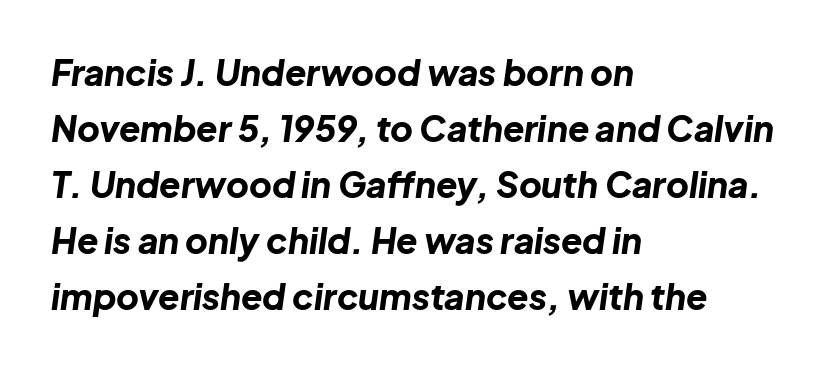
The image shows 35 px bold type, italic (leaning right); set left-aligned, normal line spacing (1.6x), normal letter spacing, not underlined; low stroke contrast and a medium x-height.
